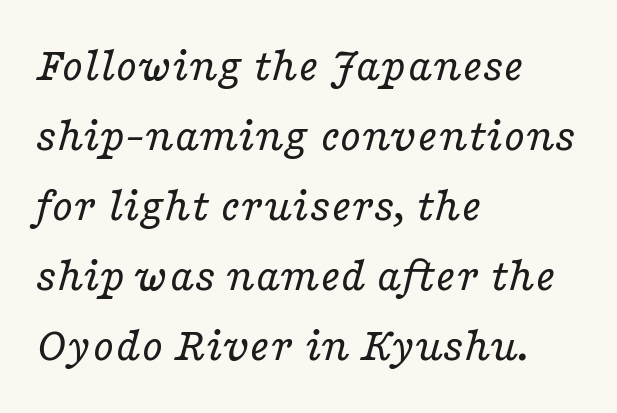
The image shows 49 px regular-weight, wide serif type, italic (leaning right); set left-aligned, normal line spacing (1.43x), normal letter spacing, not underlined; low stroke contrast and a medium x-height.
